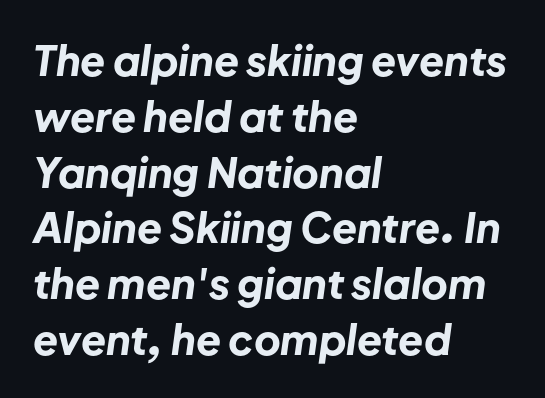
Q: Is the text bold? A: Yes.
Q: Is the text italic (slanted)? A: Yes, it leans right by about 8 degrees.
Q: Is the text underlined? A: No.
Q: How is the paragraph aligned? A: Left-aligned.
Q: Is the spacing between letters normal or unusually wide? A: Normal.
Q: Is the spacing between lines tight, normal or loose? A: Normal.
Q: Width (condensed, normal, or wide)? A: Normal.
Q: Stroke contrast? A: Low.
Q: x-height? A: Medium.
Q: Monospaced? A: No.
